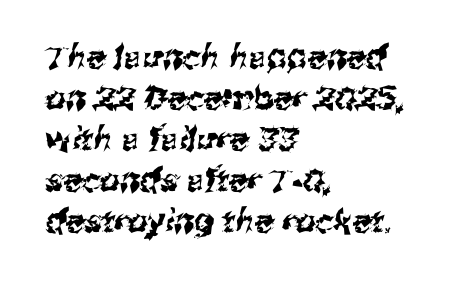
{"serif": "no", "width": "normal", "stroke_contrast": "medium", "x_height": "medium", "monospaced": "no", "underline": "no", "align": "left", "line_spacing": "normal", "line_spacing_ratio": 1.28, "letter_spacing": "normal", "letter_spacing_em": 0.0, "glyph_px": 32}
